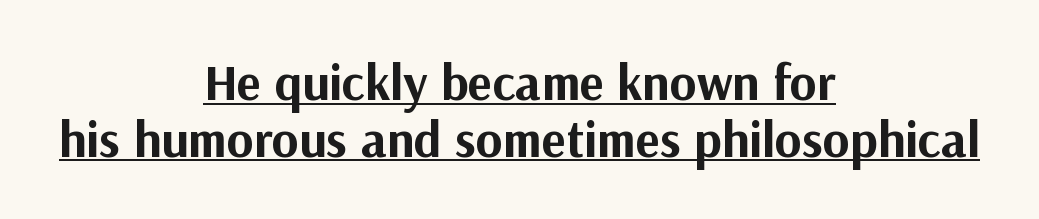
{"serif": "no", "italic": "no", "bold": "yes", "weight": "bold", "width": "normal", "stroke_contrast": "medium", "x_height": "medium", "monospaced": "no", "underline": "yes", "align": "center", "line_spacing": "tight", "line_spacing_ratio": 1.11, "letter_spacing": "normal", "letter_spacing_em": 0.0, "glyph_px": 51}
